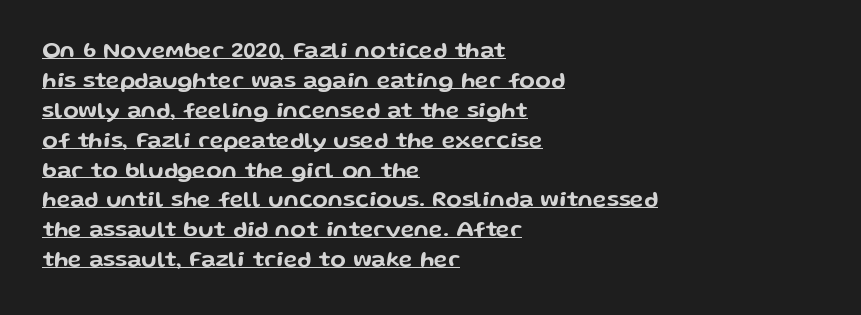
Q: Is the text italic (slanted)? A: No, it is upright.
Q: Is the text underlined? A: Yes.
Q: How is the paragraph aligned? A: Left-aligned.
Q: Is the spacing between letters normal or unusually wide? A: Normal.
Q: Is the spacing between lines tight, normal or loose? A: Normal.
